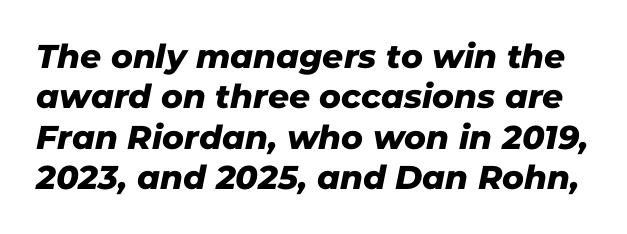
Underline: absent. Each letter keeps its own natural width here, so spacing adapts to shape. Classification — sans serif. This rendering leaves character spacing at its baseline value.
